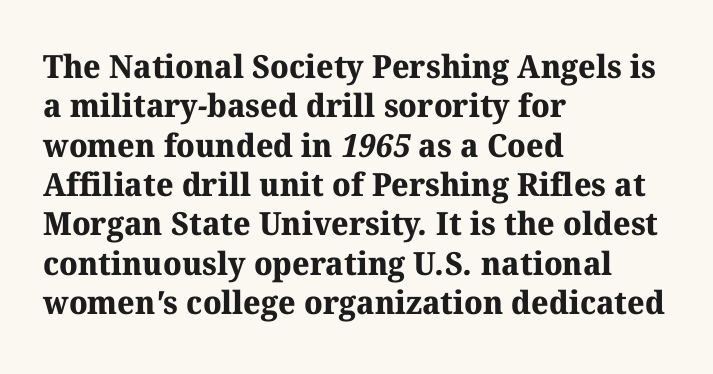
Q: Is the text bold? A: Yes.
Q: Is the typeface a serif or a sans-serif typeface? A: Serif.
Q: Is the text underlined? A: No.
Q: How is the paragraph aligned? A: Left-aligned.
Q: Is the spacing between letters normal or unusually wide? A: Normal.
Q: Width (condensed, normal, or wide)? A: Normal.
Q: Stroke contrast? A: Medium.
Q: x-height? A: Medium.
Q: Monospaced? A: No.
